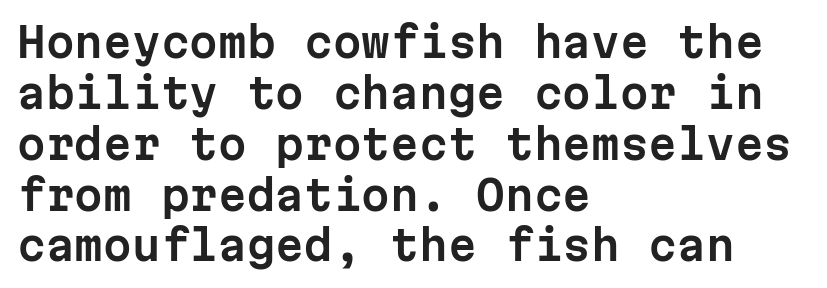
Nope, not italic — everything's standing straight. Serifs: no, the terminals of the letterforms are clean. Each line starts at the same left margin while the right side varies. Look at the tracking — it's just the regular setting, nothing added. Monospaced: the letters line up in strict vertical columns. Check under the words: just untouched page.
